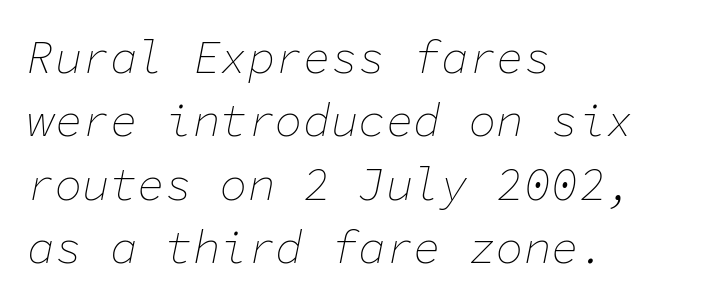
The image shows 46 px thin type, italic (leaning right), monospaced; set left-aligned, normal line spacing (1.38x), normal letter spacing, not underlined; low stroke contrast and a medium x-height.
